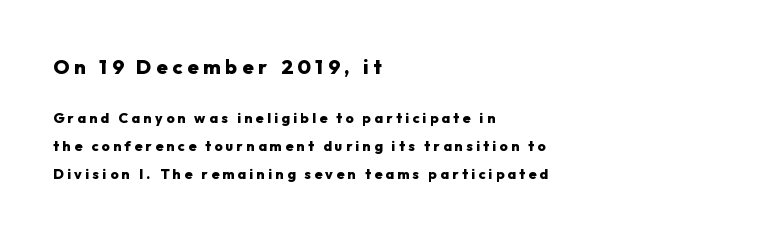
The image shows 20 px bold type, upright; set left-aligned, loose line spacing (1.97x), unusually wide letter spacing (+0.24 em), not underlined; the first (top) block is 1.43x larger.
